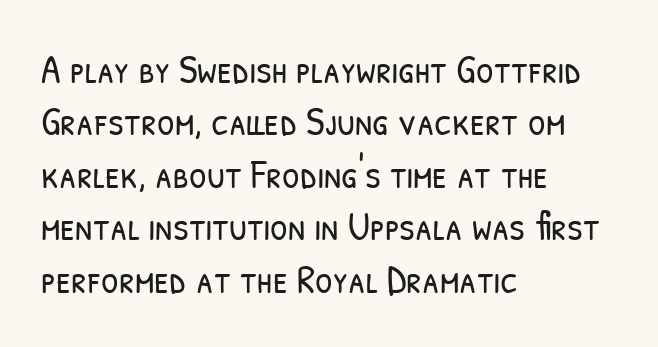
The image shows 40 px light, condensed sans-serif type; set left-aligned, normal line spacing (1.31x), normal letter spacing, not underlined; low stroke contrast and a medium x-height.
